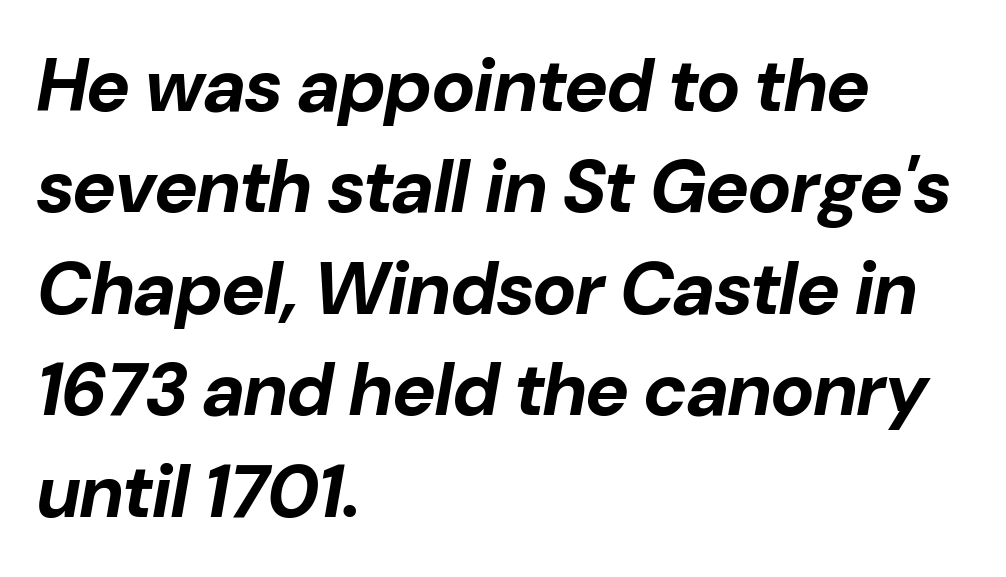
{"italic": "yes", "lean": "right", "slant_degrees": 10, "bold": "yes", "weight": "bold", "width": "normal", "stroke_contrast": "low", "x_height": "medium", "monospaced": "no", "underline": "no", "align": "left", "line_spacing": "normal", "line_spacing_ratio": 1.37, "letter_spacing": "normal", "letter_spacing_em": 0.0, "glyph_px": 74}
